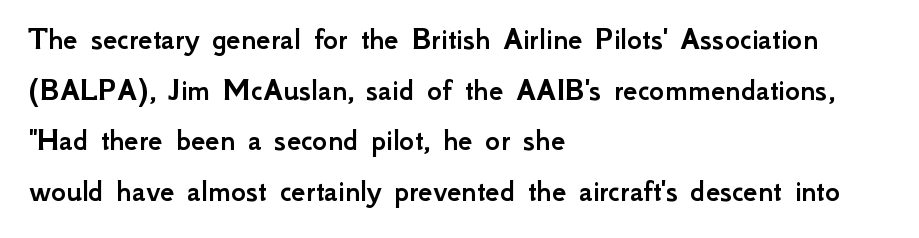
The space directly below the letters is spotless. The typography opts for an upright posture over an oblique one. Regular leading. In terms of letterspacing, this is plain default setting. Horizontal alignment here is leftward, the default for most running prose.
